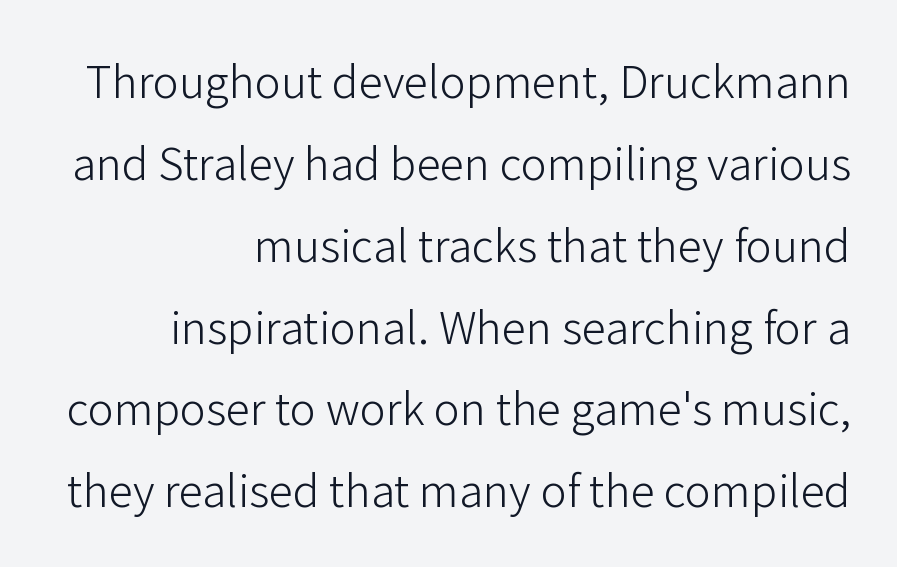
{"serif": "no", "italic": "no", "bold": "no", "weight": "light", "width": "normal", "stroke_contrast": "low", "x_height": "medium", "monospaced": "no", "underline": "no", "align": "right", "line_spacing_ratio": 1.86, "letter_spacing": "normal", "letter_spacing_em": 0.0, "glyph_px": 44}
